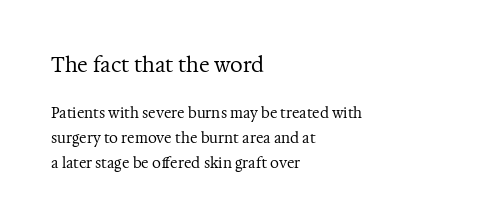
The image shows 20 px text type, upright; set left-aligned, line spacing 1.79x, normal letter spacing, not underlined; the first (top) block is 1.43x larger.
